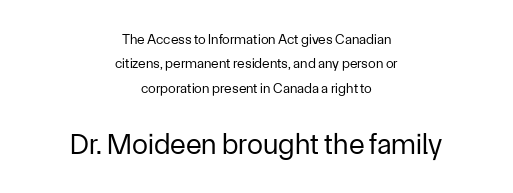
The image shows 29 px regular-weight sans-serif type, upright; set centered, line spacing 1.74x, normal letter spacing, not underlined; the second (bottom) block is 2.07x larger; low stroke contrast and a medium x-height.
